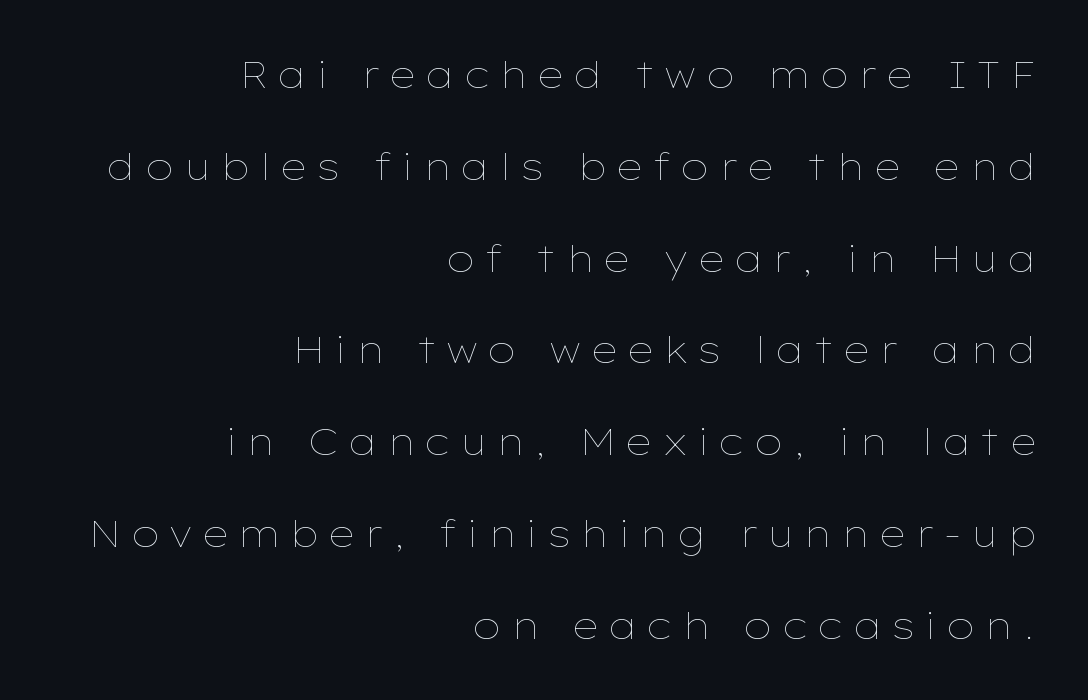
Q: Is the text bold? A: No.
Q: Is the text italic (slanted)? A: No, it is upright.
Q: Is the text underlined? A: No.
Q: How is the paragraph aligned? A: Right-aligned.
Q: Is the spacing between letters normal or unusually wide? A: Unusually wide.
Q: Is the spacing between lines tight, normal or loose? A: Loose.
Q: Width (condensed, normal, or wide)? A: Wide.
Q: Stroke contrast? A: Low.
Q: x-height? A: Medium.
Q: Monospaced? A: No.
